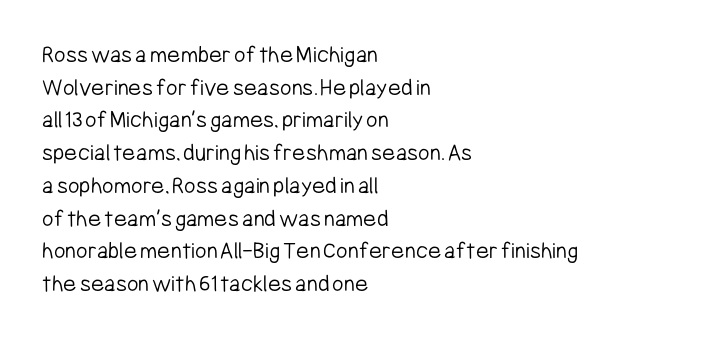
The image shows 25 px text type, upright; set left-aligned, normal line spacing (1.31x), normal letter spacing, not underlined.
